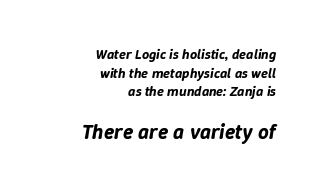
The paragraph shown leans on its right margin. This is oblique type, the kind used for emphasis or titles. Block two is the big one; block one sits smaller above it. Characters follow at the spacing the type designer built in. Reading down the column, the eye jumps a familiar distance to each next line. Bare-footed words on every line.
